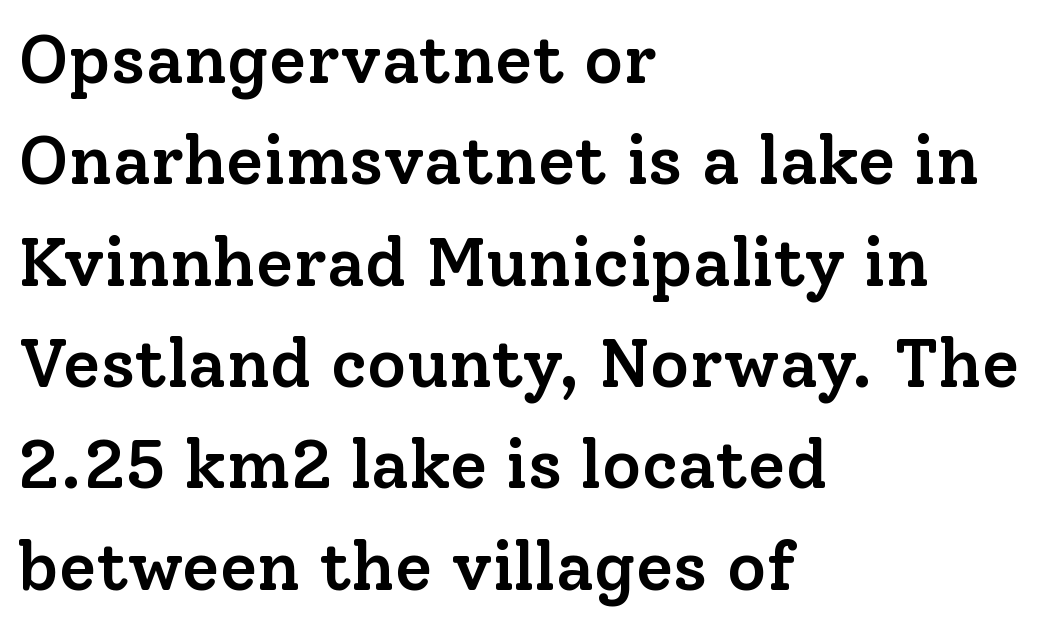
The image shows 68 px semibold serif type, upright; set left-aligned, normal line spacing (1.49x), normal letter spacing, not underlined; low stroke contrast and a medium x-height.
